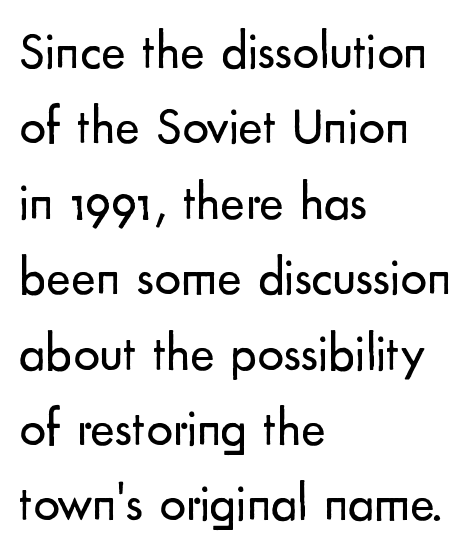
Heft: none added — not bold. Observe the ordinary spacing: letters are neighbours, not strangers. The rendering uses a moderate line-height, typical for paragraphs. Proportional: the letters do not fall into vertical columns. Designer's note — italics off, roman on.
